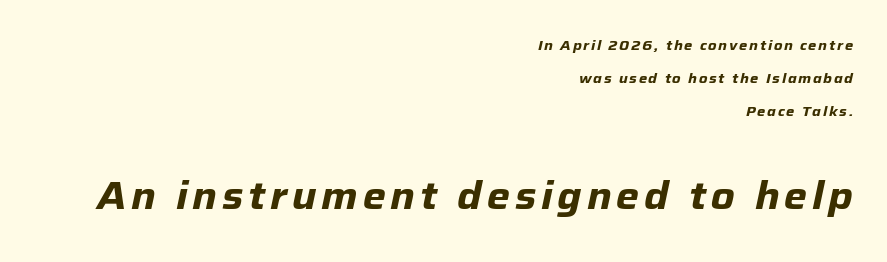
Q: Is the text bold? A: Yes.
Q: Is the text italic (slanted)? A: Yes, it leans right by about 12 degrees.
Q: Is the text underlined? A: No.
Q: How is the paragraph aligned? A: Right-aligned.
Q: Is the spacing between lines tight, normal or loose? A: Loose.
Q: Which block of text is set in a larger size, the first (top) or the second (bottom)? A: The second (bottom) one.
Q: Width (condensed, normal, or wide)? A: Normal.
Q: Stroke contrast? A: Low.
Q: x-height? A: Medium.
Q: Monospaced? A: No.
